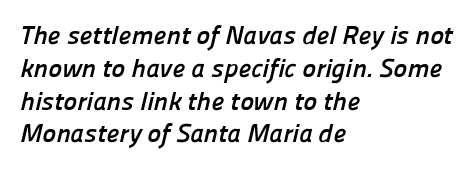
{"bold": "yes", "underline": "no", "align": "left", "line_spacing": "normal", "line_spacing_ratio": 1.26, "letter_spacing": "normal", "letter_spacing_em": 0.0, "glyph_px": 26}
